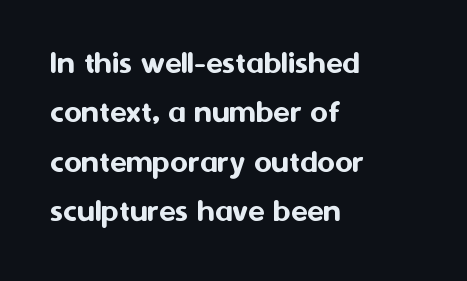
Q: Is the text italic (slanted)? A: No, it is upright.
Q: Is the typeface a serif or a sans-serif typeface? A: Sans-serif.
Q: Is the text underlined? A: No.
Q: How is the paragraph aligned? A: Left-aligned.
Q: Is the spacing between letters normal or unusually wide? A: Normal.
Q: Is the spacing between lines tight, normal or loose? A: Normal.
Q: Width (condensed, normal, or wide)? A: Normal.
Q: Stroke contrast? A: Medium.
Q: x-height? A: Medium.
Q: Monospaced? A: No.
